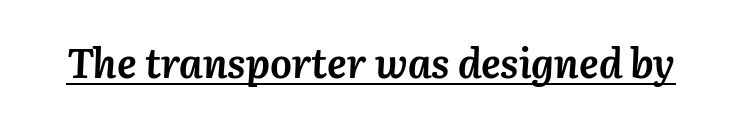
Glyph-to-glyph distance matches everyday printed text. Beneath each row of characters lies a ruled line. An italicized treatment has been applied to the whole sample. Spacing verdict: proportional, widths tailored to each character.
